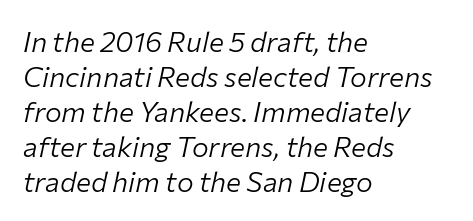
Q: Is the text bold? A: No.
Q: Is the text italic (slanted)? A: Yes, it leans right by about 12 degrees.
Q: Is the text underlined? A: No.
Q: How is the paragraph aligned? A: Left-aligned.
Q: Is the spacing between letters normal or unusually wide? A: Normal.
Q: Is the spacing between lines tight, normal or loose? A: Normal.
Q: Width (condensed, normal, or wide)? A: Normal.
Q: Stroke contrast? A: Low.
Q: x-height? A: Medium.
Q: Monospaced? A: No.
